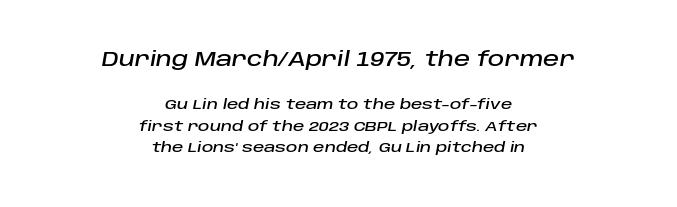
{"italic": "yes", "lean": "right", "slant_degrees": 10, "underline": "no", "align": "center", "line_spacing": "normal", "line_spacing_ratio": 1.55, "letter_spacing": "normal", "letter_spacing_em": 0.0, "larger_block": "first", "size_ratio": 1.43, "glyph_px": 20}
